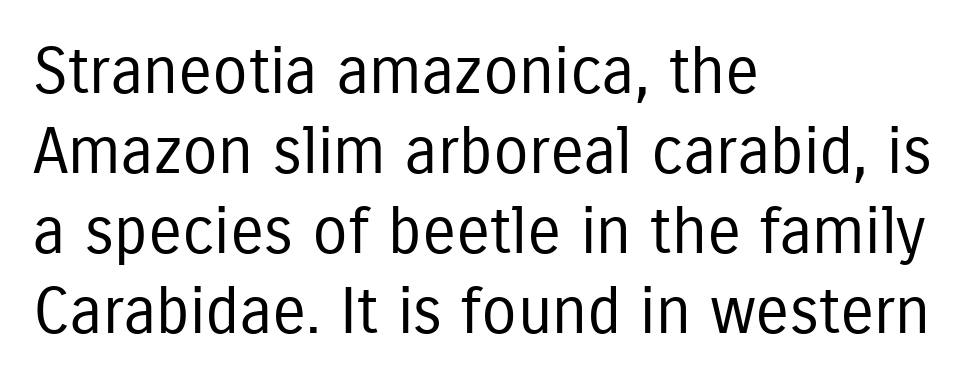
Ascenders rise straight up at ninety degrees. The passage shown is not underscored anywhere. Is this a sans? Yes — the strokes have no serifs. These lines are rendered in a variable-pitch font. Teacher's note: observe the even left margin — that is flush-left alignment.
